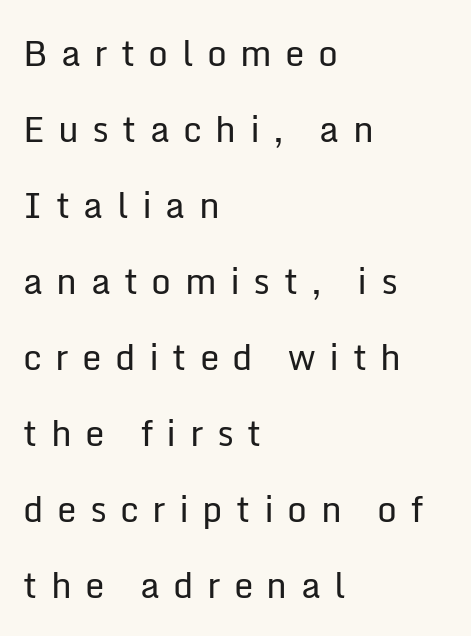
The image shows 35 px regular-weight sans-serif type, upright; set left-aligned, loose line spacing (2.17x), unusually wide letter spacing (+0.38 em), not underlined; low stroke contrast and a medium x-height.
